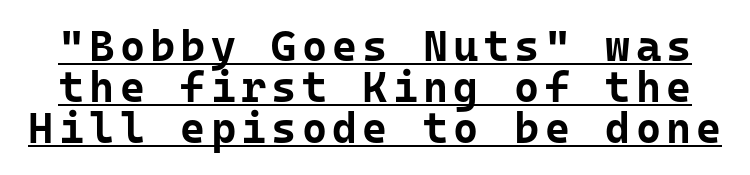
A sans-serif font was chosen for this passage. Posture: vertical. Students, observe: this is what under-led, compact text looks like. The characters look thick and weighty, a clear bold.
